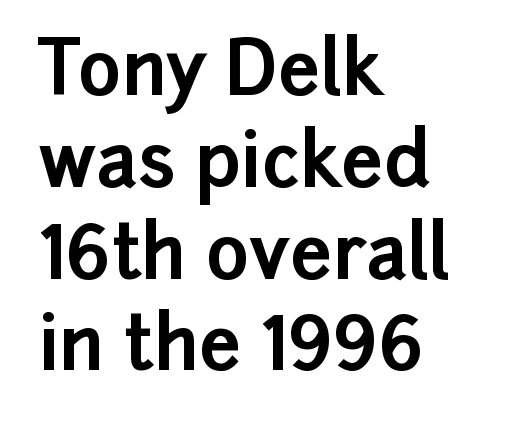
The letters sit at their default tracking, neither squeezed nor spread. Stroke thickness is high; the sample reads as a true bold. These lines were composed using upright roman letters. Here the designer chose a conventional face with non-uniform glyph widths. A typesetter would label this face a sans. The lines in this sample share a left origin and differ only in where they stop.
